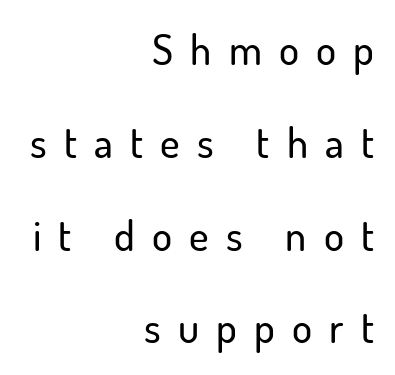
Q: Is the text italic (slanted)? A: No, it is upright.
Q: Is the typeface a serif or a sans-serif typeface? A: Sans-serif.
Q: Is the text underlined? A: No.
Q: How is the paragraph aligned? A: Right-aligned.
Q: Is the spacing between letters normal or unusually wide? A: Unusually wide.
Q: Is the spacing between lines tight, normal or loose? A: Loose.
Q: Width (condensed, normal, or wide)? A: Normal.
Q: Stroke contrast? A: Low.
Q: x-height? A: Small.
Q: Monospaced? A: No.
